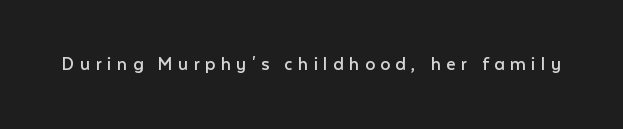
The words here are not underlined. This sample uses expanded letter spacing, leaving extra air between glyphs. The lettering stays uniformly vertical, giving the passage a roman look. The characters are drawn with everyday or finer stroke widths.
